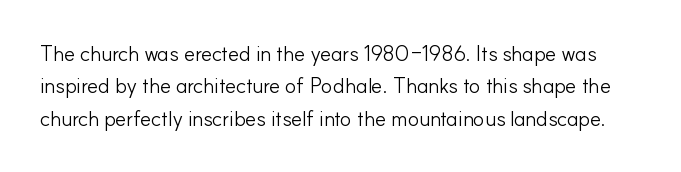
Does extra space separate the letters? No, they use regular spacing. Posture: straight, roman, zero tilt. A quiet, ordinary-to-light weight characterises the typeface. Honestly, the row spacing looks completely unremarkable. The space directly below the letters is spotless.
